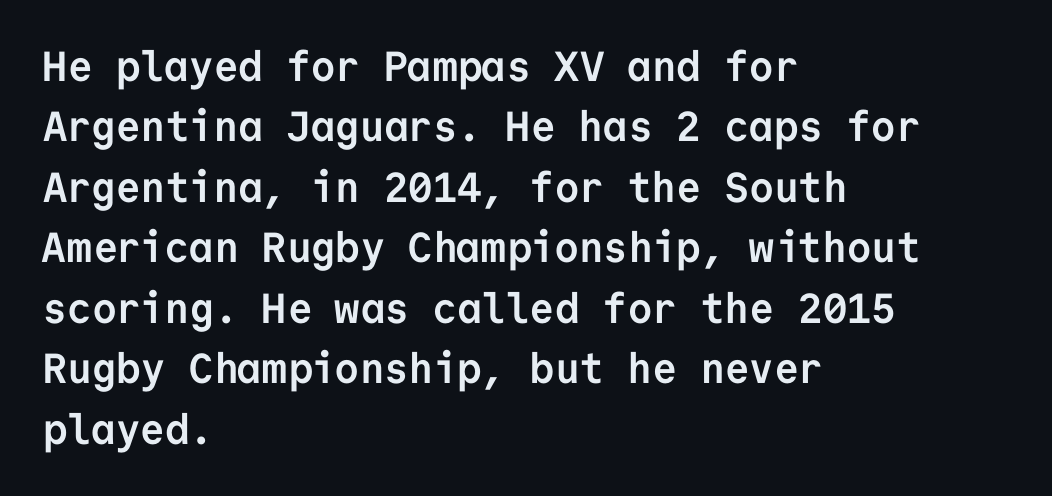
{"serif": "no", "italic": "no", "bold": "yes", "weight": "semibold", "width": "normal", "stroke_contrast": "low", "x_height": "medium", "monospaced": "yes", "underline": "no", "align": "left", "line_spacing": "normal", "line_spacing_ratio": 1.44, "letter_spacing": "normal", "letter_spacing_em": 0.0, "glyph_px": 42}
